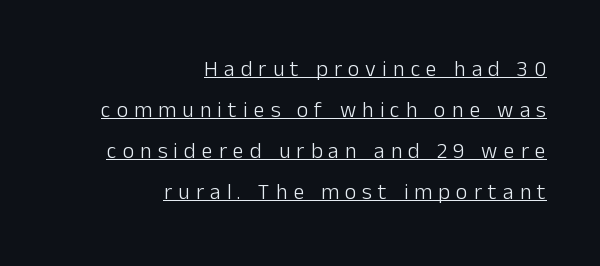
Q: Is the text bold? A: No.
Q: Is the text italic (slanted)? A: No, it is upright.
Q: Is the text underlined? A: Yes.
Q: How is the paragraph aligned? A: Right-aligned.
Q: Is the spacing between letters normal or unusually wide? A: Unusually wide.
